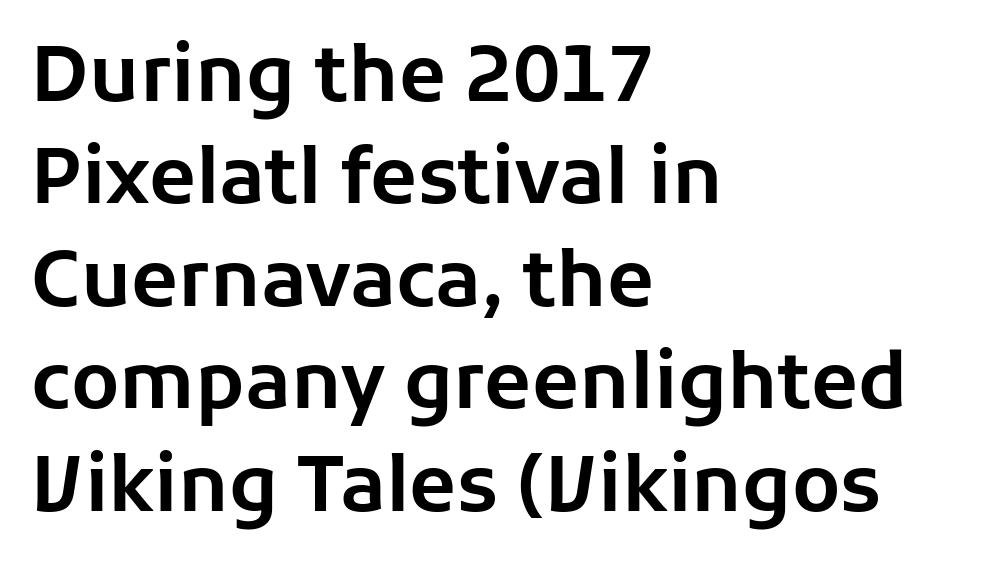
The image shows 77 px sans-serif type, upright; set left-aligned, normal line spacing (1.33x), normal letter spacing, not underlined; low stroke contrast and a medium x-height.
